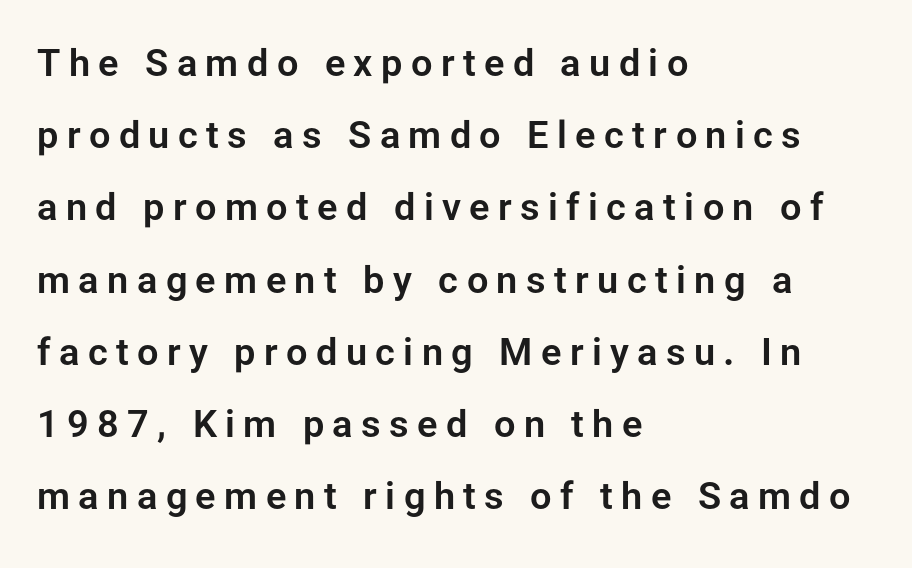
{"serif": "no", "italic": "no", "width": "normal", "stroke_contrast": "low", "x_height": "medium", "monospaced": "no", "underline": "no", "align": "left", "line_spacing": "loose", "line_spacing_ratio": 1.9, "letter_spacing": "wide", "letter_spacing_em": 0.22, "glyph_px": 38}
